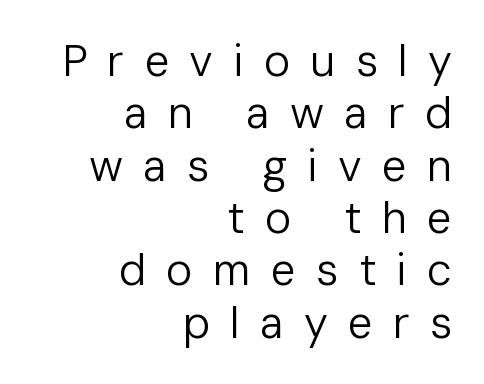
{"serif": "no", "italic": "no", "bold": "no", "weight": "regular", "width": "normal", "stroke_contrast": "low", "x_height": "medium", "monospaced": "no", "underline": "no", "align": "right", "line_spacing_ratio": 1.19, "letter_spacing": "wide", "letter_spacing_em": 0.46, "glyph_px": 44}
